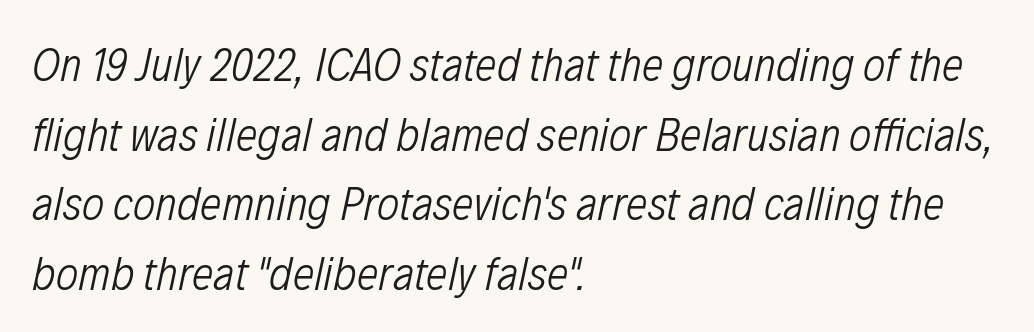
Q: Is the text bold? A: No.
Q: Is the text italic (slanted)? A: Yes, it leans right by about 12 degrees.
Q: Is the text underlined? A: No.
Q: How is the paragraph aligned? A: Left-aligned.
Q: Is the spacing between letters normal or unusually wide? A: Normal.
Q: Is the spacing between lines tight, normal or loose? A: Normal.
Q: Width (condensed, normal, or wide)? A: Condensed.
Q: Stroke contrast? A: Low.
Q: x-height? A: Medium.
Q: Monospaced? A: No.
